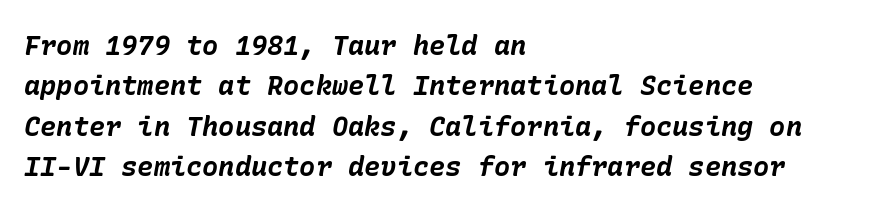
Q: Is the text bold? A: Yes.
Q: Is the text italic (slanted)? A: Yes, it leans right by about 10 degrees.
Q: Is the text underlined? A: No.
Q: How is the paragraph aligned? A: Left-aligned.
Q: Is the spacing between letters normal or unusually wide? A: Normal.
Q: Is the spacing between lines tight, normal or loose? A: Normal.
